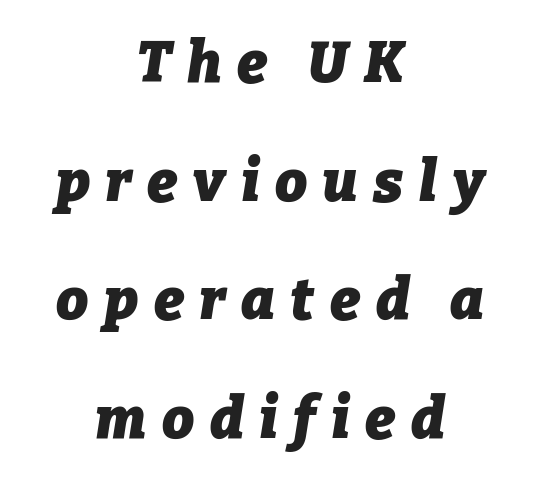
Q: Is the text bold? A: Yes.
Q: Is the text italic (slanted)? A: Yes, it leans right by about 9 degrees.
Q: Is the text underlined? A: No.
Q: How is the paragraph aligned? A: Centered.
Q: Is the spacing between letters normal or unusually wide? A: Unusually wide.
Q: Is the spacing between lines tight, normal or loose? A: Loose.
Q: Width (condensed, normal, or wide)? A: Normal.
Q: Stroke contrast? A: Low.
Q: x-height? A: Medium.
Q: Monospaced? A: No.
